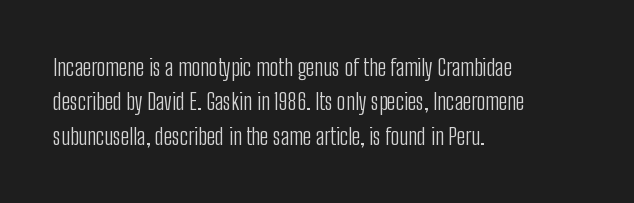
Q: Is the text bold? A: No.
Q: Is the text italic (slanted)? A: No, it is upright.
Q: Is the text underlined? A: No.
Q: How is the paragraph aligned? A: Left-aligned.
Q: Is the spacing between letters normal or unusually wide? A: Normal.
Q: Is the spacing between lines tight, normal or loose? A: Normal.
